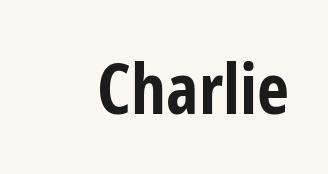
{"serif": "no", "italic": "no", "bold": "yes", "weight": "bold", "width": "condensed", "stroke_contrast": "low", "x_height": "medium", "monospaced": "no", "underline": "no", "letter_spacing": "normal", "letter_spacing_em": 0.0, "glyph_px": 70}
